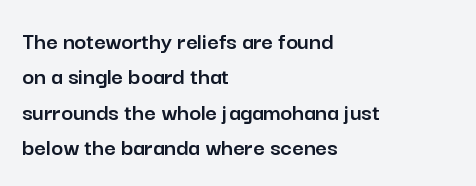
{"italic": "no", "underline": "no", "align": "left", "line_spacing": "normal", "line_spacing_ratio": 1.42, "letter_spacing": "normal", "letter_spacing_em": 0.0, "glyph_px": 25}
